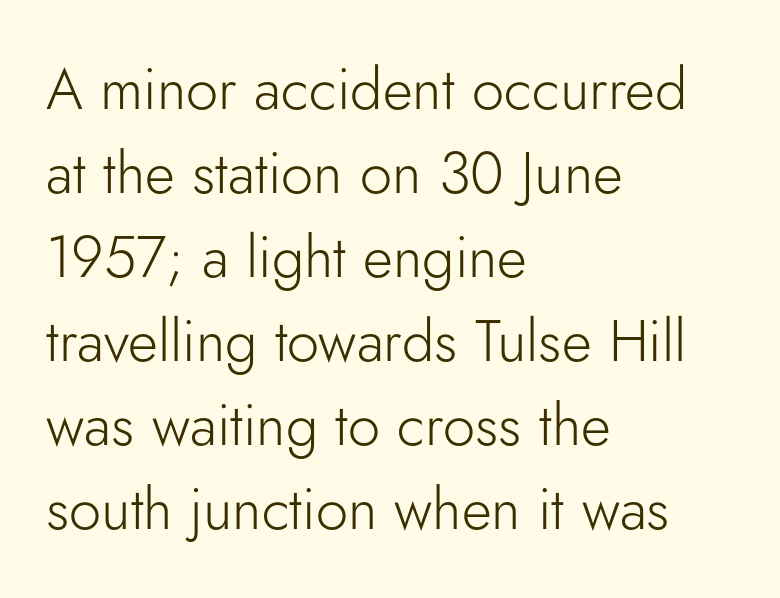
{"serif": "no", "italic": "no", "bold": "no", "weight": "light", "width": "normal", "stroke_contrast": "low", "x_height": "small", "monospaced": "no", "underline": "no", "align": "left", "line_spacing": "normal", "line_spacing_ratio": 1.45, "letter_spacing": "normal", "letter_spacing_em": 0.0, "glyph_px": 58}
